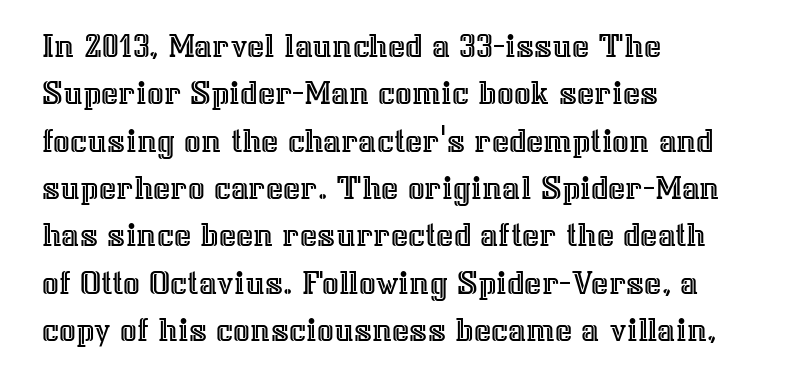
The image shows 37 px text type, upright; set left-aligned, normal line spacing (1.28x), normal letter spacing, not underlined; a medium x-height.
